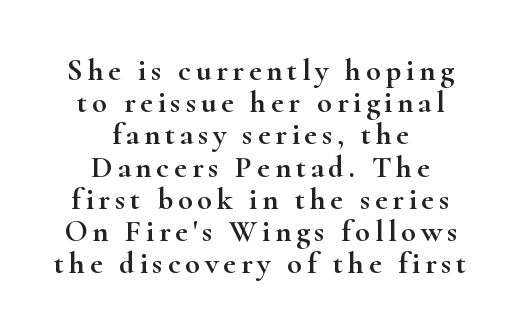
Tall strokes in this sample are plumb rather than angled. This block would grow much taller if given ordinary leading; it's compressed now. Notice how the passage keeps no hard edge, just a central spine. Unmarked baselines from the first word to the last. Does the type have serifs? Yes, each stem ends in a small foot. The passage shown is typed in a proportional face where columns would drift.
